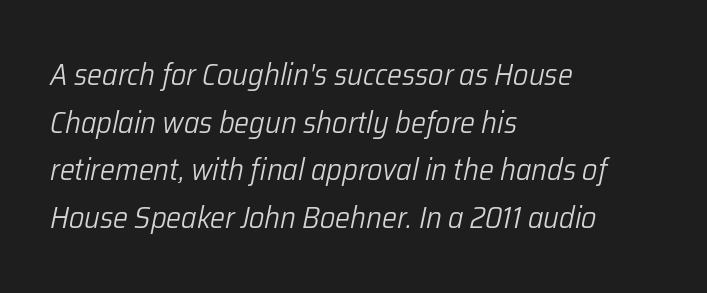
The image shows 30 px light type, italic (leaning right); set left-aligned, normal line spacing (1.59x), normal letter spacing, not underlined; low stroke contrast and a medium x-height.
